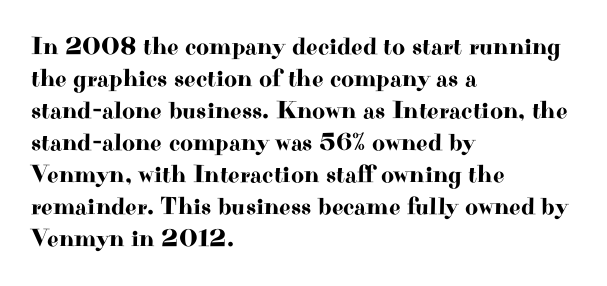
{"italic": "no", "underline": "no", "align": "left", "line_spacing": "normal", "line_spacing_ratio": 1.28, "letter_spacing": "normal", "letter_spacing_em": 0.0, "glyph_px": 25}
